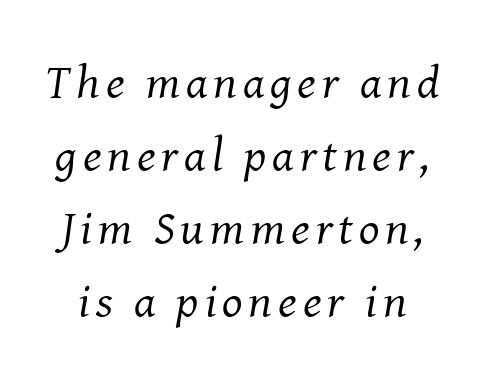
{"serif": "yes", "italic": "yes", "lean": "right", "slant_degrees": 8, "bold": "no", "weight": "regular", "width": "normal", "stroke_contrast": "medium", "x_height": "medium", "monospaced": "no", "underline": "no", "line_spacing": "normal", "line_spacing_ratio": 1.52, "glyph_px": 48}
